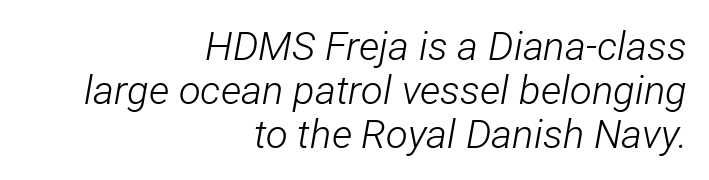
Q: Is the text bold? A: No.
Q: Is the text italic (slanted)? A: Yes, it leans right by about 12 degrees.
Q: Is the text underlined? A: No.
Q: How is the paragraph aligned? A: Right-aligned.
Q: Is the spacing between letters normal or unusually wide? A: Normal.
Q: Is the spacing between lines tight, normal or loose? A: Tight.
Q: Width (condensed, normal, or wide)? A: Condensed.
Q: Stroke contrast? A: Low.
Q: x-height? A: Medium.
Q: Monospaced? A: No.
